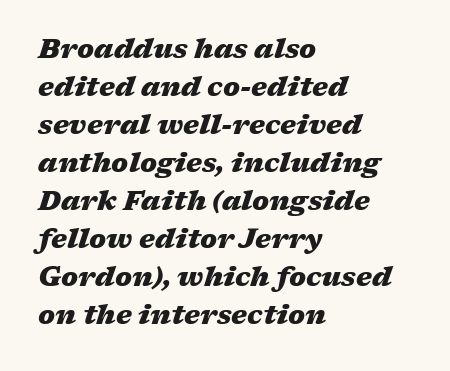
Q: Is the text bold? A: Yes.
Q: Is the text italic (slanted)? A: Yes, it leans right by about 17 degrees.
Q: Is the text underlined? A: No.
Q: How is the paragraph aligned? A: Left-aligned.
Q: Is the spacing between letters normal or unusually wide? A: Normal.
Q: Is the spacing between lines tight, normal or loose? A: Normal.
